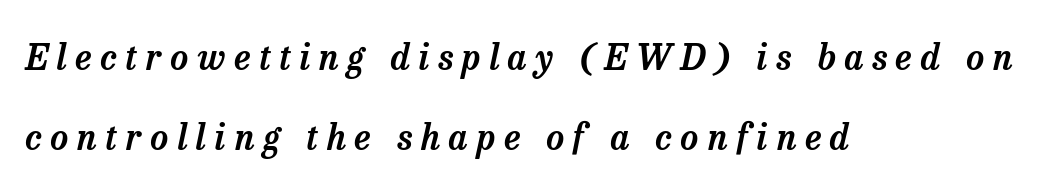
Q: Is the text italic (slanted)? A: Yes, it leans right by about 13 degrees.
Q: Is the typeface a serif or a sans-serif typeface? A: Serif.
Q: Is the text underlined? A: No.
Q: How is the paragraph aligned? A: Left-aligned.
Q: Is the spacing between letters normal or unusually wide? A: Unusually wide.
Q: Is the spacing between lines tight, normal or loose? A: Loose.
Q: Width (condensed, normal, or wide)? A: Normal.
Q: Stroke contrast? A: Low.
Q: x-height? A: Medium.
Q: Monospaced? A: No.
